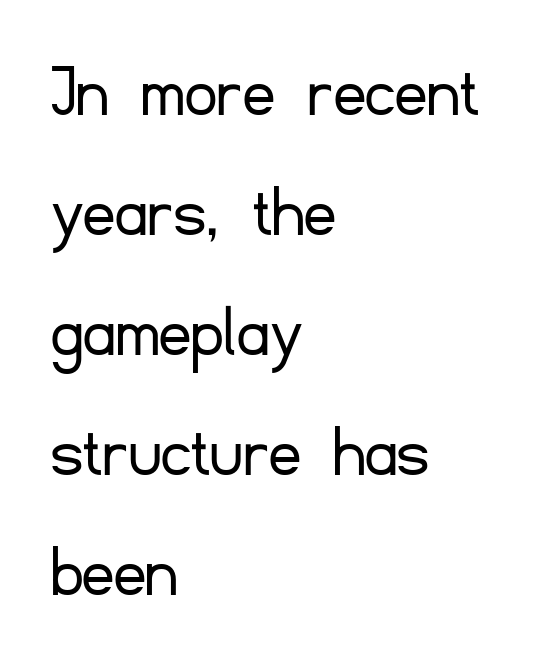
The image shows 78 px light sans-serif type, upright; set left-aligned, normal line spacing (1.54x), normal letter spacing, not underlined; low stroke contrast and a small x-height.
